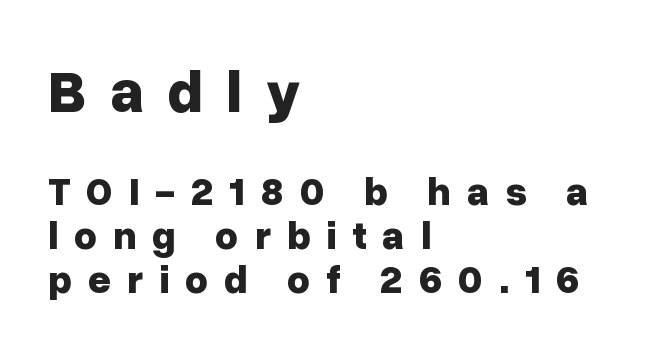
The image shows 60 px bold sans-serif type, upright; set left-aligned, tight line spacing (1.1x), unusually wide letter spacing (+0.39 em), not underlined; the first (top) block is 1.5x larger; low stroke contrast and a medium x-height.
